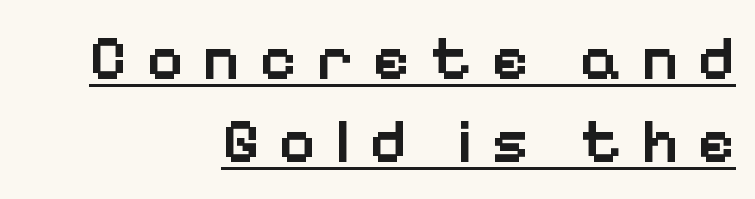
The rendering uses natural spacing where letterforms have individual widths. On the weight axis this lands at semibold, roughly 600. This sample uses an upright cut, with every glyph sitting square on the baseline. Has an underline been added? It has. These lines stack with their right ends in a neat column. These lines are composed in type without serifs.
